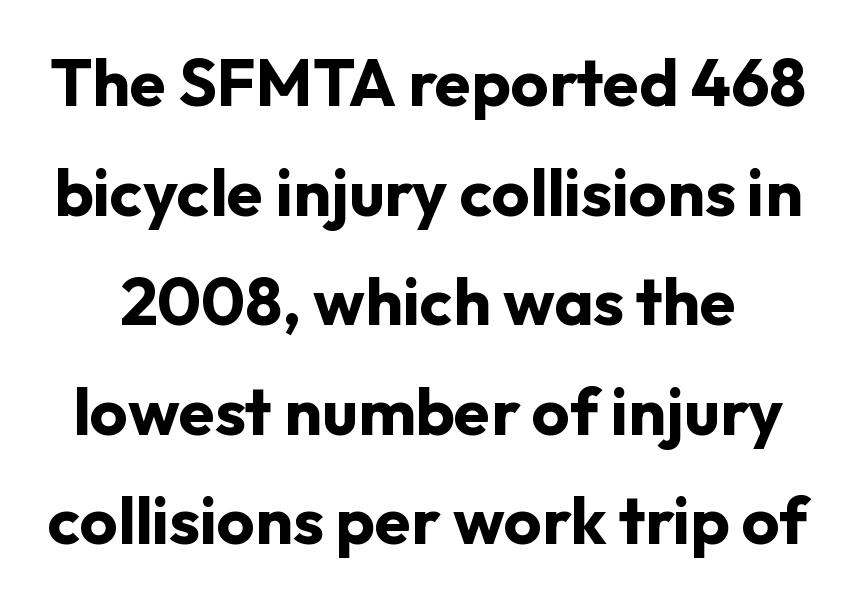
Check under the words: just untouched page. The passage shown is typeset with a sans-serif family. Pretty heavy lettering here — definitely bold. The face used here is proportionally spaced, like ordinary book or web type. These lines sit exactly where default settings would place them. Unlike italic type, these characters show no tilt at all.
